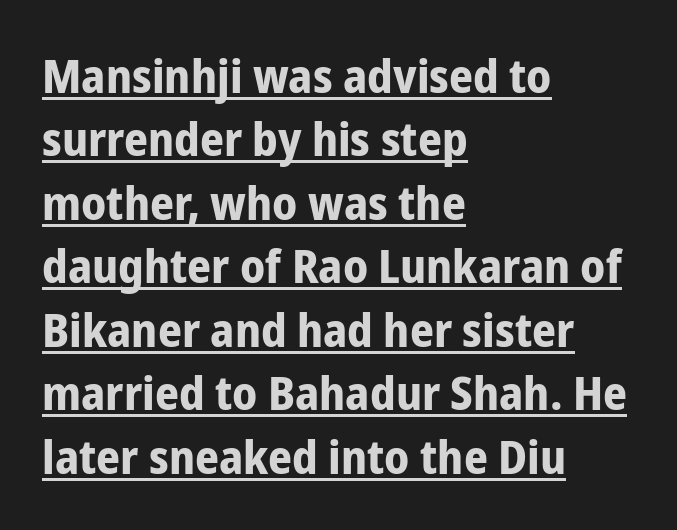
{"serif": "no", "italic": "no", "bold": "yes", "weight": "bold", "width": "condensed", "stroke_contrast": "low", "x_height": "medium", "monospaced": "no", "underline": "yes", "align": "left", "line_spacing": "normal", "line_spacing_ratio": 1.35, "letter_spacing": "normal", "letter_spacing_em": 0.0, "glyph_px": 47}
